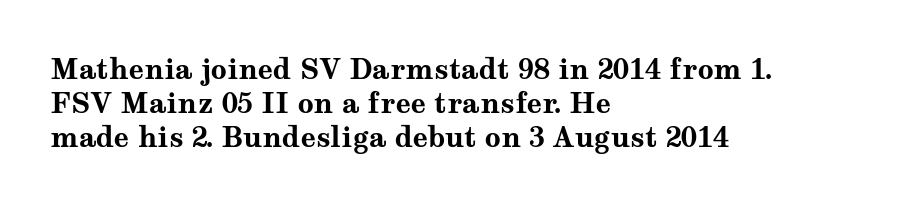
Q: Is the text bold? A: Yes.
Q: Is the text italic (slanted)? A: No, it is upright.
Q: Is the typeface a serif or a sans-serif typeface? A: Serif.
Q: Is the text underlined? A: No.
Q: How is the paragraph aligned? A: Left-aligned.
Q: Is the spacing between letters normal or unusually wide? A: Normal.
Q: Width (condensed, normal, or wide)? A: Wide.
Q: Stroke contrast? A: Medium.
Q: x-height? A: Medium.
Q: Monospaced? A: No.
